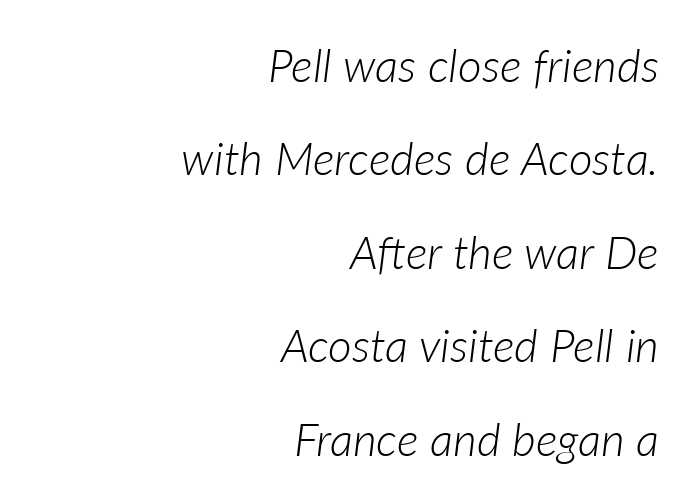
Q: Is the text bold? A: No.
Q: Is the text italic (slanted)? A: Yes, it leans right by about 7 degrees.
Q: Is the text underlined? A: No.
Q: How is the paragraph aligned? A: Right-aligned.
Q: Is the spacing between letters normal or unusually wide? A: Normal.
Q: Is the spacing between lines tight, normal or loose? A: Loose.
Q: Width (condensed, normal, or wide)? A: Normal.
Q: Stroke contrast? A: Low.
Q: x-height? A: Medium.
Q: Monospaced? A: No.
